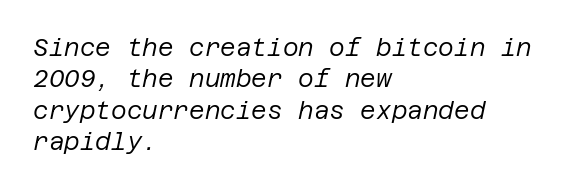
Horizontally, the lines are justified to the leading edge only. The typeface has the unassuming heft of standard copy or less. Is there much room between lines? A standard amount, neither cramped nor airy. Notice how the stems are inclined rather than vertical — that's the hallmark of italics. Honestly, the letter spacing is just normal — you wouldn't notice it. Quick note: underline off.
